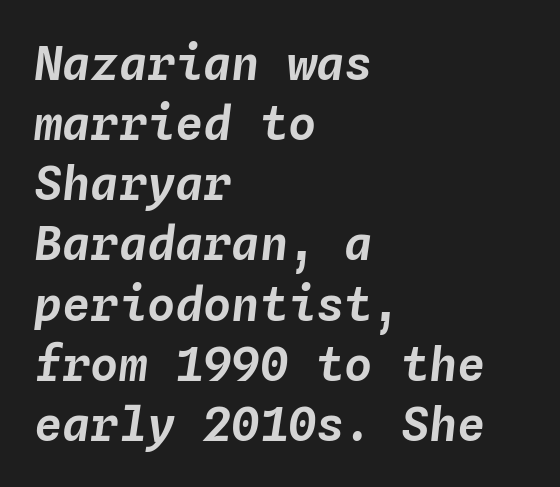
{"italic": "yes", "lean": "right", "slant_degrees": 4, "width": "normal", "stroke_contrast": "low", "x_height": "medium", "monospaced": "yes", "underline": "no", "align": "left", "line_spacing": "normal", "line_spacing_ratio": 1.28, "letter_spacing": "normal", "letter_spacing_em": 0.0, "glyph_px": 47}
